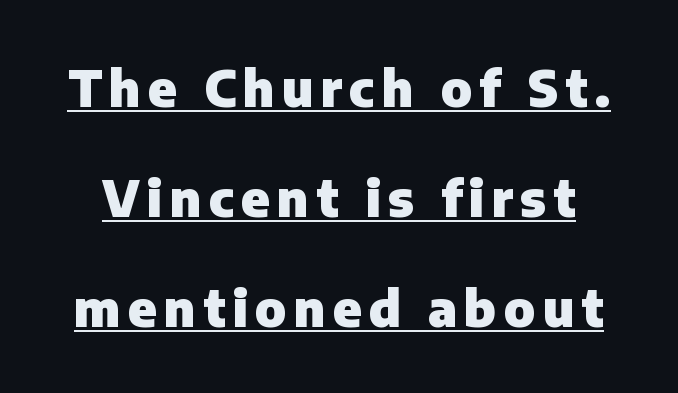
The image shows 50 px heavy sans-serif type, upright; set loose line spacing (2.2x), underlined; low stroke contrast and a medium x-height.
